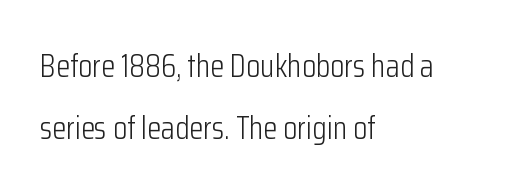
The image shows 32 px light, condensed sans-serif type, upright; set left-aligned, loose line spacing (1.94x), normal letter spacing, not underlined; low stroke contrast and a medium x-height.
